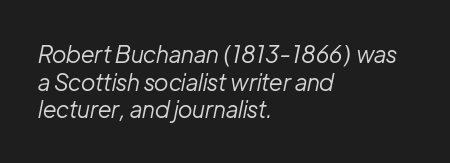
The image shows 23 px text type, italic (leaning right); set left-aligned, line spacing 1.2x, normal letter spacing, not underlined.
